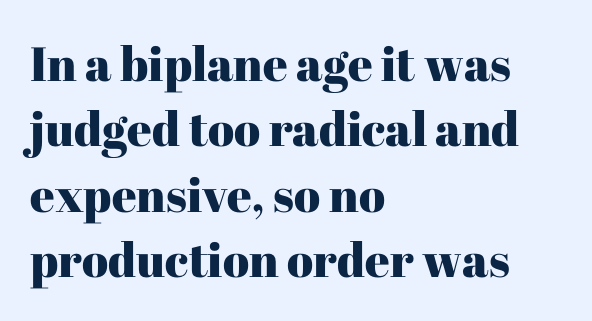
Q: Is the text italic (slanted)? A: No, it is upright.
Q: Is the typeface a serif or a sans-serif typeface? A: Serif.
Q: Is the text underlined? A: No.
Q: How is the paragraph aligned? A: Left-aligned.
Q: Is the spacing between letters normal or unusually wide? A: Normal.
Q: Is the spacing between lines tight, normal or loose? A: Normal.
Q: Width (condensed, normal, or wide)? A: Normal.
Q: Stroke contrast? A: High.
Q: x-height? A: Medium.
Q: Monospaced? A: No.
